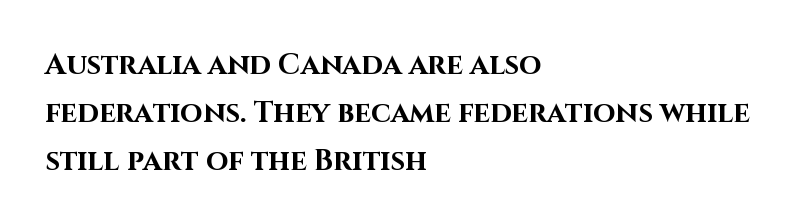
{"serif": "no", "italic": "no", "bold": "yes", "weight": "bold", "width": "normal", "stroke_contrast": "high", "x_height": "large", "monospaced": "no", "underline": "no", "align": "left", "line_spacing": "normal", "line_spacing_ratio": 1.65, "letter_spacing": "normal", "letter_spacing_em": 0.0, "glyph_px": 29}
